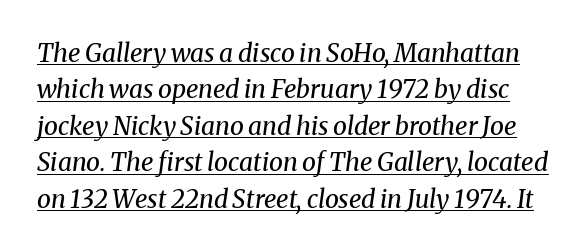
Heaviness? Minimal to ordinary, like unemphasized prose. Emphasis-style slanted type is in use. Notice how descenders clear the ascenders below comfortably — that's standard leading. A continuous stroke trails under the words, as in a hyperlink.
